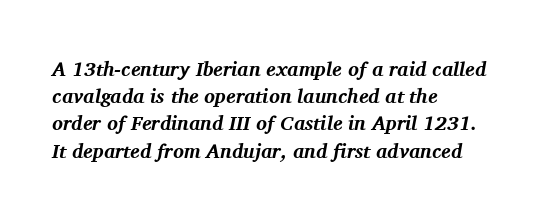
Q: Is the text bold? A: Yes.
Q: Is the text italic (slanted)? A: Yes, it leans right by about 11 degrees.
Q: Is the text underlined? A: No.
Q: How is the paragraph aligned? A: Left-aligned.
Q: Is the spacing between letters normal or unusually wide? A: Normal.
Q: Is the spacing between lines tight, normal or loose? A: Normal.
